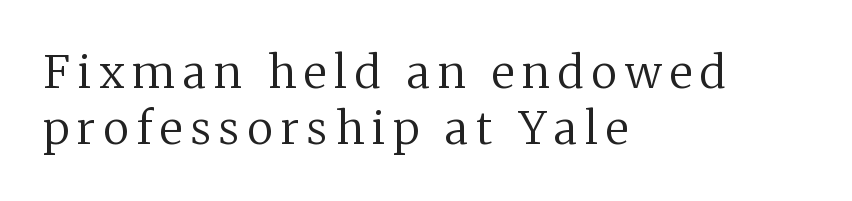
Line spacing here is normal. The compositor pushed each line to the left boundary. The cut favours lightness, reaching ordinary text weight at its darkest. Note: serifs present on the glyphs. Is this a fixed-width face? No — the glyphs have proportional, varying widths.
